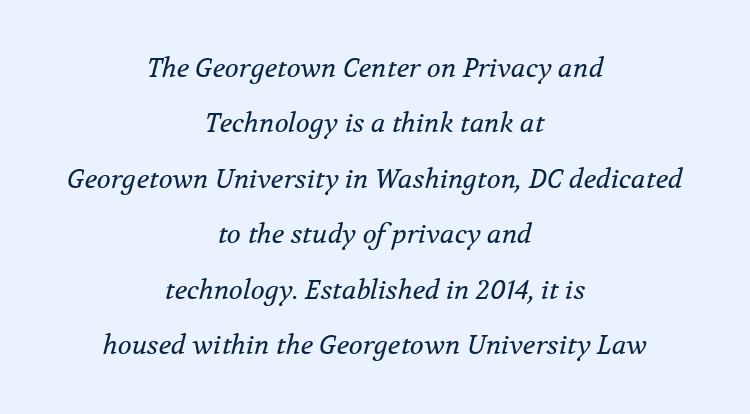
{"italic": "yes", "lean": "right", "slant_degrees": 12, "bold": "no", "underline": "no", "align": "center", "line_spacing": "loose", "line_spacing_ratio": 2.13, "letter_spacing": "normal", "letter_spacing_em": 0.0, "glyph_px": 26}
